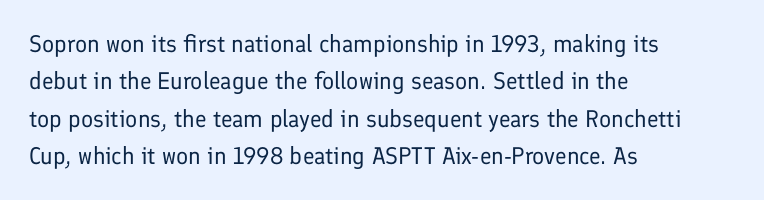
Evenly set lines give the paragraph a standard silhouette. Here the glyphs are tracked normally, forming tight word shapes. Rule under the text: the space is simply empty. Italic? Not at all — the glyphs are vertical. These glyphs show unthickened strokes, regular width or finer.
